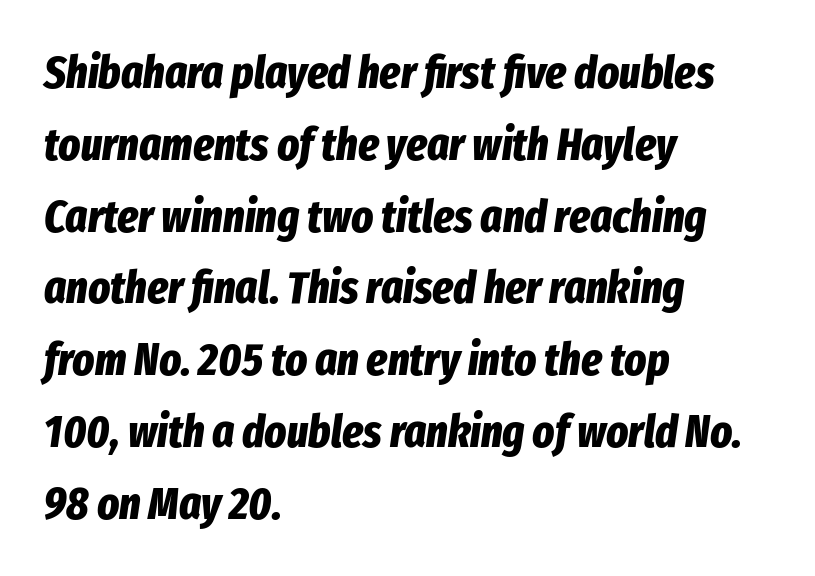
Q: Is the text bold? A: Yes.
Q: Is the text italic (slanted)? A: Yes, it leans right by about 8 degrees.
Q: Is the text underlined? A: No.
Q: How is the paragraph aligned? A: Left-aligned.
Q: Is the spacing between letters normal or unusually wide? A: Normal.
Q: Is the spacing between lines tight, normal or loose? A: Normal.
Q: Width (condensed, normal, or wide)? A: Condensed.
Q: Stroke contrast? A: Low.
Q: x-height? A: Medium.
Q: Monospaced? A: No.
